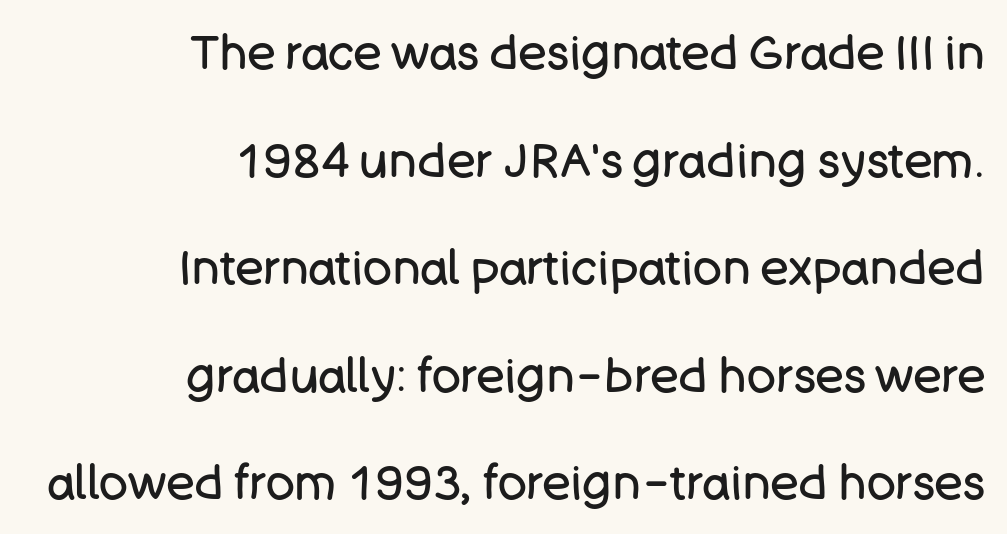
The image shows 48 px regular-weight sans-serif type, upright; set right-aligned, loose line spacing (2.24x), normal letter spacing, not underlined; low stroke contrast and a large x-height.
